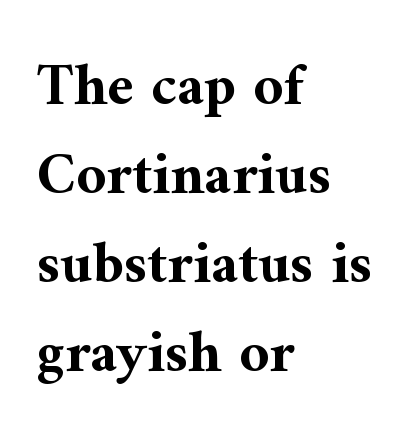
The image shows 59 px bold serif type, upright; set left-aligned, normal line spacing (1.51x), normal letter spacing, not underlined; medium stroke contrast and a medium x-height.
